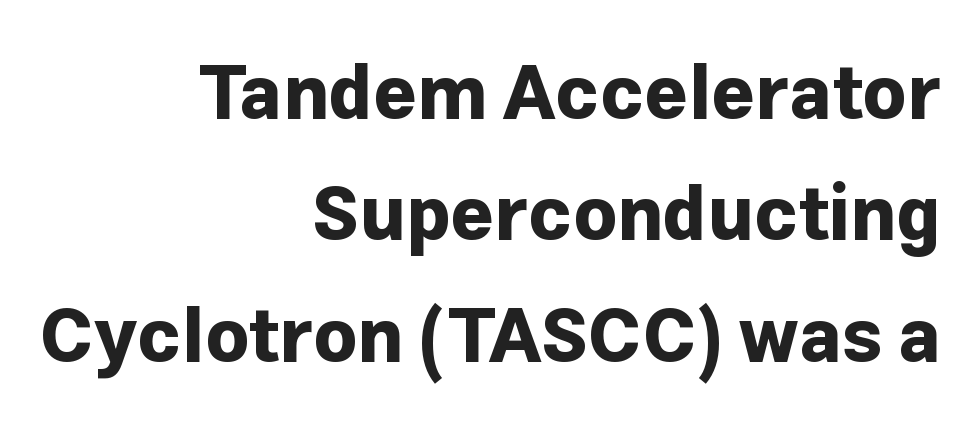
Varying glyph widths throughout — classic text-font behaviour. All the whitespace from short lines collects on the left. You could call the tracking neutral — neither tight nor loose. The rendering uses a moderate line-height, typical for paragraphs. You can tell it's not italic because the verticals are truly vertical.
